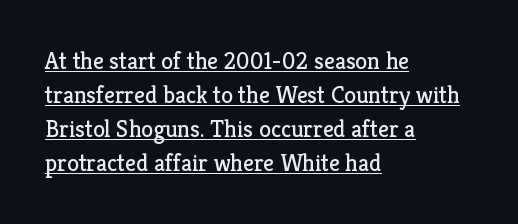
Q: Is the text bold? A: No.
Q: Is the text italic (slanted)? A: No, it is upright.
Q: Is the text underlined? A: Yes.
Q: How is the paragraph aligned? A: Left-aligned.
Q: Is the spacing between letters normal or unusually wide? A: Normal.
Q: Is the spacing between lines tight, normal or loose? A: Normal.
